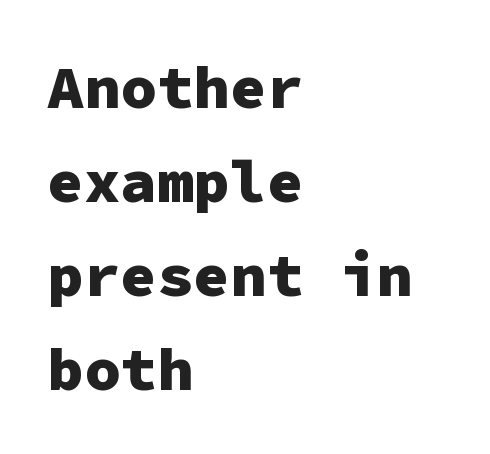
{"serif": "no", "italic": "no", "bold": "yes", "weight": "heavy", "width": "normal", "stroke_contrast": "low", "x_height": "medium", "monospaced": "yes", "underline": "no", "align": "left", "line_spacing": "normal", "line_spacing_ratio": 1.54, "letter_spacing": "normal", "letter_spacing_em": 0.0, "glyph_px": 61}
